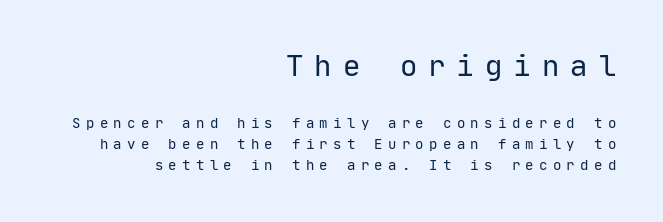
Q: Is the text bold? A: No.
Q: Is the text italic (slanted)? A: No, it is upright.
Q: Is the typeface a serif or a sans-serif typeface? A: Sans-serif.
Q: Is the text underlined? A: No.
Q: How is the paragraph aligned? A: Right-aligned.
Q: Is the spacing between letters normal or unusually wide? A: Unusually wide.
Q: Is the spacing between lines tight, normal or loose? A: Normal.
Q: Which block of text is set in a larger size, the first (top) or the second (bottom)? A: The first (top) one.
Q: Width (condensed, normal, or wide)? A: Normal.
Q: Stroke contrast? A: Low.
Q: x-height? A: Medium.
Q: Monospaced? A: Yes.
